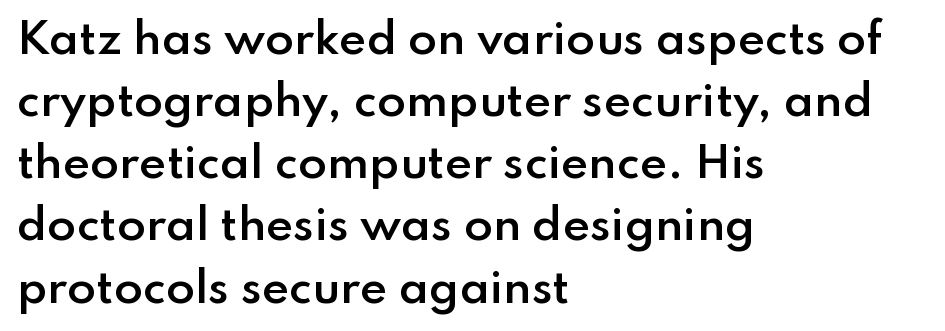
The image shows 42 px semibold sans-serif type, upright; set left-aligned, normal line spacing (1.48x), normal letter spacing, not underlined; low stroke contrast and a small x-height.
